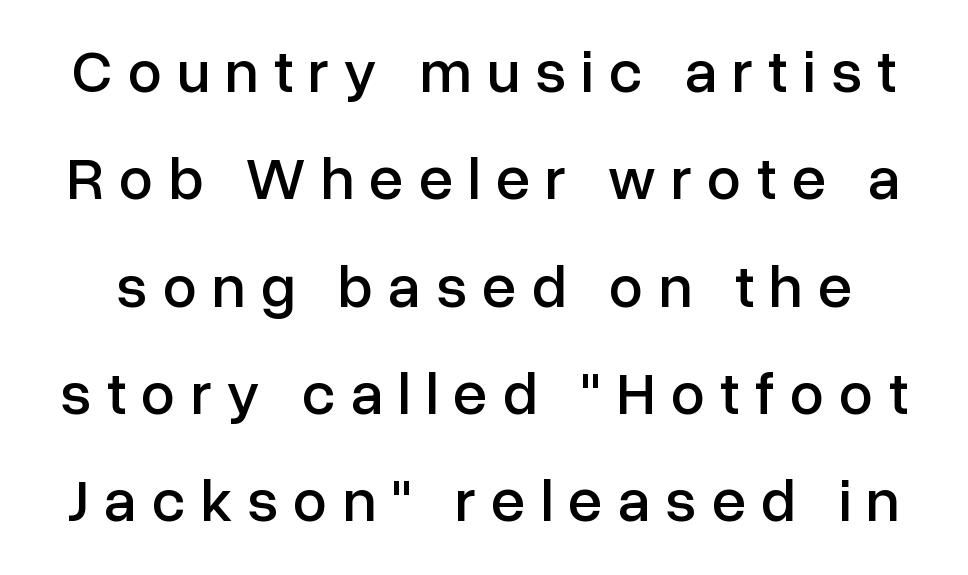
Q: Is the text italic (slanted)? A: No, it is upright.
Q: Is the typeface a serif or a sans-serif typeface? A: Sans-serif.
Q: Is the text underlined? A: No.
Q: Is the spacing between letters normal or unusually wide? A: Unusually wide.
Q: Width (condensed, normal, or wide)? A: Normal.
Q: Stroke contrast? A: Low.
Q: x-height? A: Medium.
Q: Monospaced? A: No.
